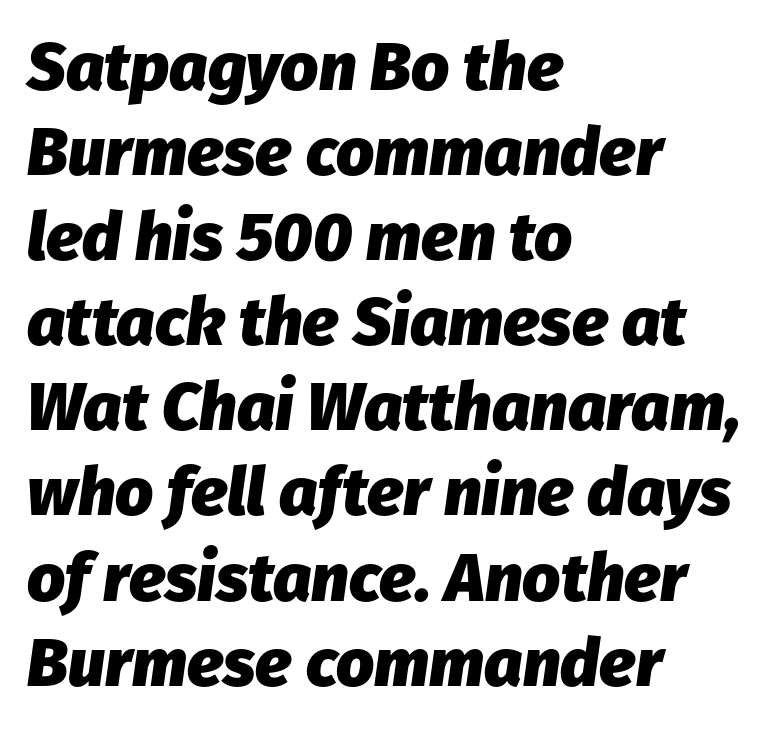
{"italic": "yes", "lean": "right", "slant_degrees": 8, "bold": "yes", "weight": "heavy", "width": "normal", "stroke_contrast": "low", "x_height": "medium", "monospaced": "no", "underline": "no", "align": "left", "line_spacing": "normal", "line_spacing_ratio": 1.27, "letter_spacing": "normal", "letter_spacing_em": 0.0, "glyph_px": 67}
